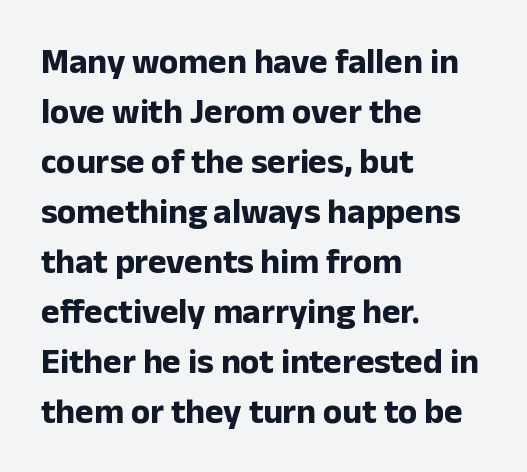
Q: Is the text bold? A: Yes.
Q: Is the text italic (slanted)? A: No, it is upright.
Q: Is the typeface a serif or a sans-serif typeface? A: Sans-serif.
Q: Is the text underlined? A: No.
Q: How is the paragraph aligned? A: Left-aligned.
Q: Is the spacing between letters normal or unusually wide? A: Normal.
Q: Is the spacing between lines tight, normal or loose? A: Normal.
Q: Width (condensed, normal, or wide)? A: Normal.
Q: Stroke contrast? A: Low.
Q: x-height? A: Medium.
Q: Monospaced? A: No.
